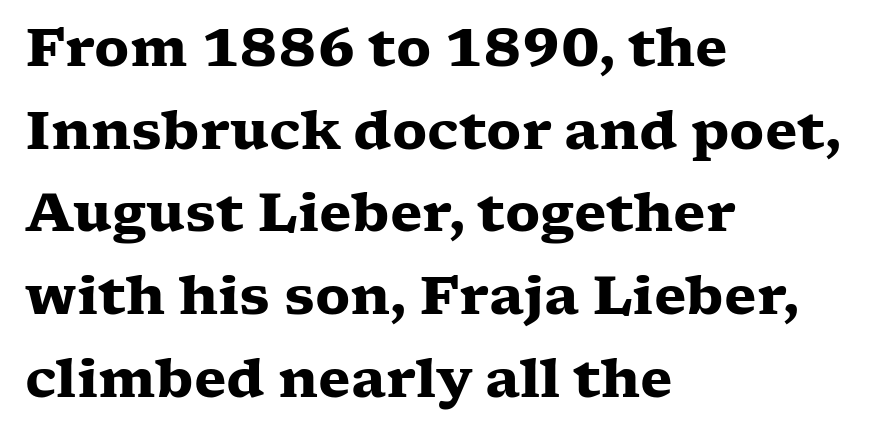
The image shows 53 px heavy, wide serif type, upright; set left-aligned, normal line spacing (1.56x), normal letter spacing, not underlined; low stroke contrast and a medium x-height.
